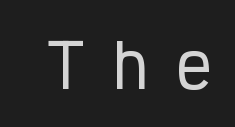
{"serif": "no", "italic": "no", "width": "condensed", "stroke_contrast": "low", "x_height": "medium", "monospaced": "yes", "underline": "no", "letter_spacing": "wide", "letter_spacing_em": 0.47, "glyph_px": 60}
